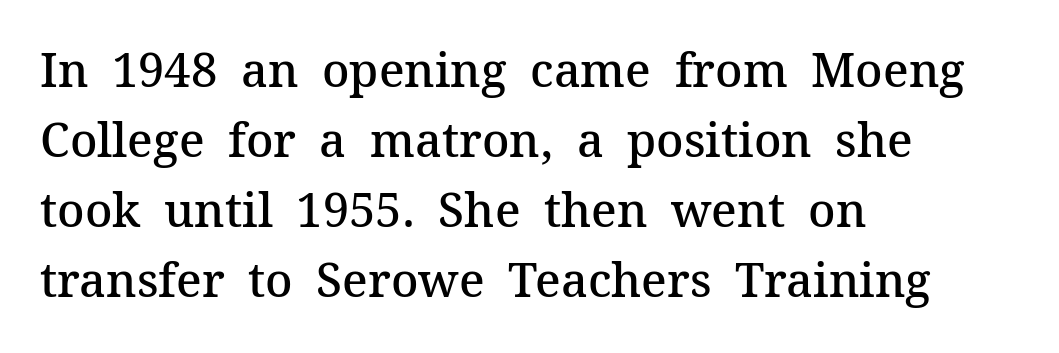
{"serif": "yes", "italic": "no", "bold": "semi", "weight": "semibold", "width": "normal", "stroke_contrast": "medium", "x_height": "medium", "monospaced": "no", "underline": "no", "align": "left", "line_spacing": "normal", "line_spacing_ratio": 1.49, "letter_spacing": "normal", "letter_spacing_em": 0.0, "glyph_px": 47}
